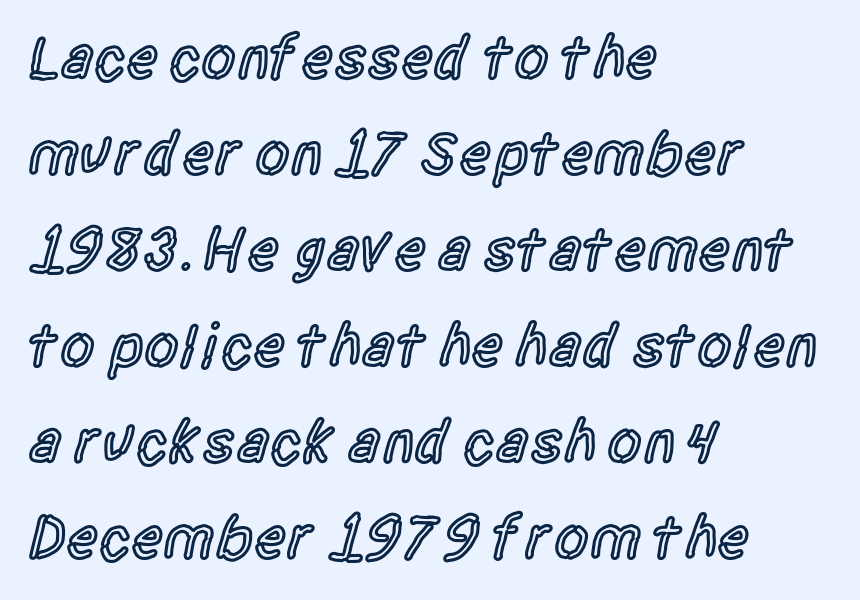
{"serif": "no", "bold": "semi", "weight": "semibold", "width": "condensed", "x_height": "large", "monospaced": "no", "underline": "no", "align": "left", "line_spacing": "normal", "line_spacing_ratio": 1.55, "letter_spacing": "normal", "letter_spacing_em": 0.0, "glyph_px": 62}
